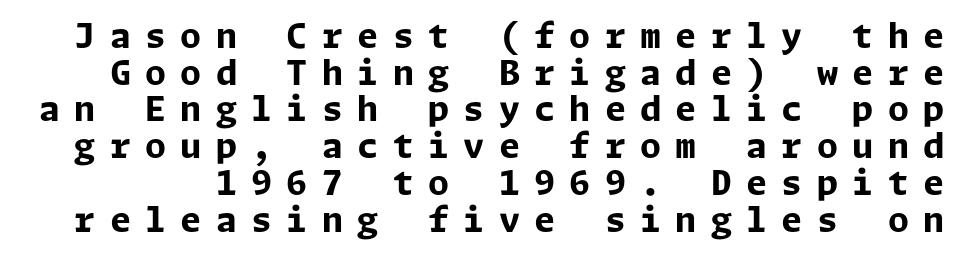
The image shows 34 px bold sans-serif type, upright; set tight line spacing (1.08x), unusually wide letter spacing (+0.42 em), not underlined; low stroke contrast and a medium x-height.
